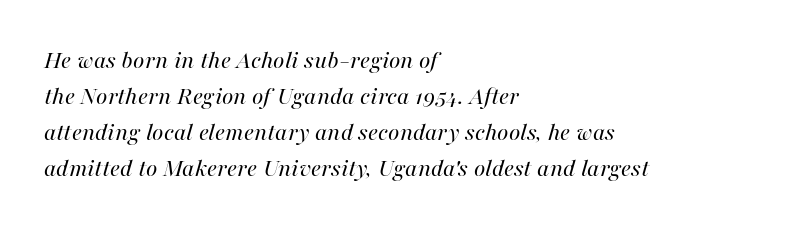
The zone under the glyphs is completely vacant. Leading: standard. Notice how the stems are inclined rather than vertical — that's the hallmark of italics. These lines keep a tight, regular rhythm from letter to letter. The rag falls on the right side of this text block. The letterforms sit at book weight or below.
